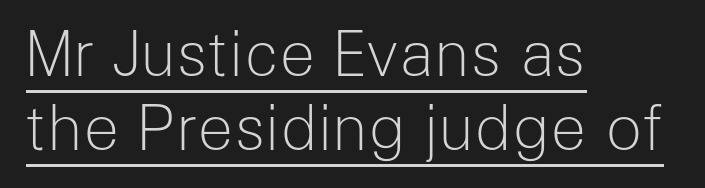
{"serif": "no", "italic": "no", "bold": "no", "weight": "light", "width": "normal", "stroke_contrast": "low", "x_height": "medium", "monospaced": "no", "underline": "yes", "align": "left", "line_spacing_ratio": 1.21, "letter_spacing": "normal", "letter_spacing_em": 0.0, "glyph_px": 61}
